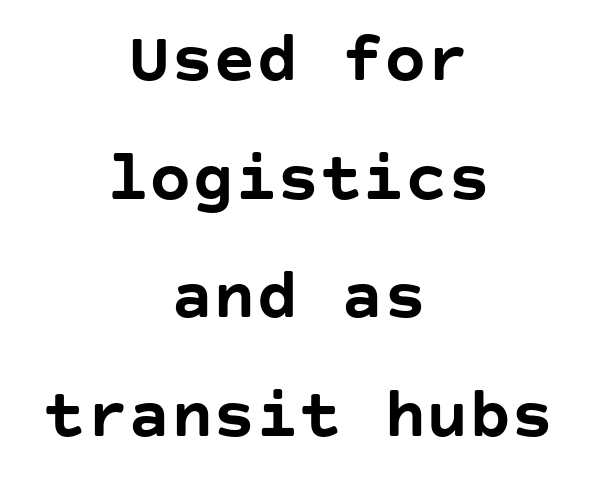
Evenly set lines give the paragraph a standard silhouette. Italic? Not at all — the glyphs are vertical. These lines keep a tight, regular rhythm from letter to letter. One-word summary of the alignment: center. What weight is shown? A full bold with thick strokes. Nothing sits at the stroke ends, so this counts as sans-serif.
